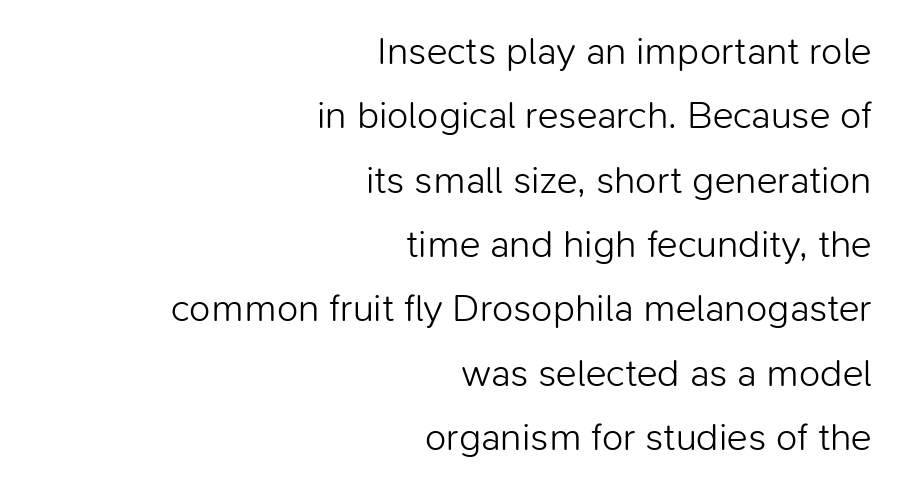
{"serif": "no", "italic": "no", "bold": "no", "weight": "light", "width": "normal", "stroke_contrast": "low", "x_height": "medium", "monospaced": "no", "underline": "no", "align": "right", "line_spacing": "normal", "line_spacing_ratio": 1.65, "letter_spacing": "normal", "letter_spacing_em": 0.0, "glyph_px": 39}
